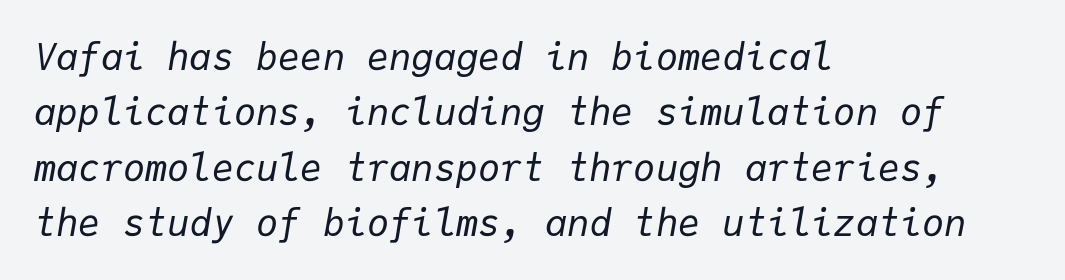
Q: Is the text bold? A: No.
Q: Is the text italic (slanted)? A: Yes, it leans right by about 9 degrees.
Q: Is the text underlined? A: No.
Q: How is the paragraph aligned? A: Left-aligned.
Q: Is the spacing between letters normal or unusually wide? A: Normal.
Q: Is the spacing between lines tight, normal or loose? A: Normal.
Q: Width (condensed, normal, or wide)? A: Normal.
Q: Stroke contrast? A: Low.
Q: x-height? A: Medium.
Q: Monospaced? A: Yes.
